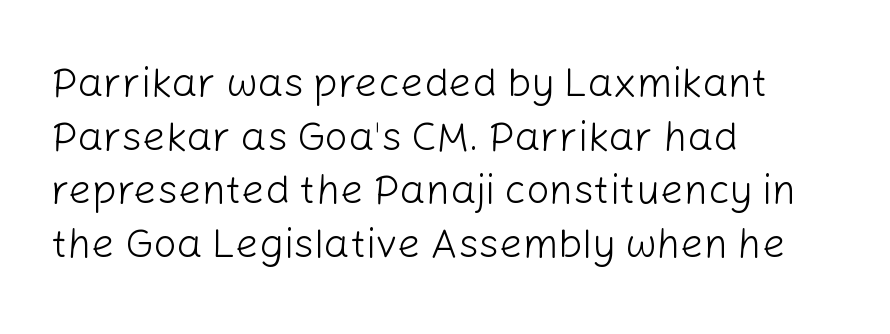
The type sits square on the baseline with zero lean. The face looks like a standard text weight, possibly lighter. Nothing sits at the stroke ends, so this counts as sans-serif. What stands out about the letter spacing? Nothing — it is the standard amount.
